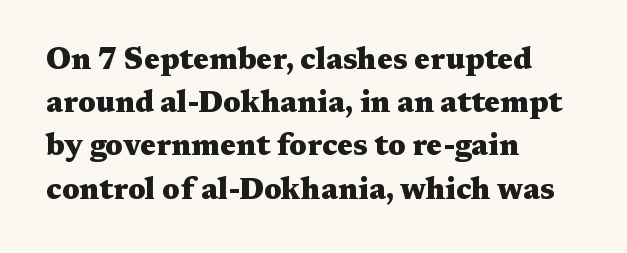
Quick note: underline off. Posture: vertical. What weight is shown? A full bold with thick strokes. In terms of leading, this rendering sits right in the middle. The rag falls on the right side of this text block.
